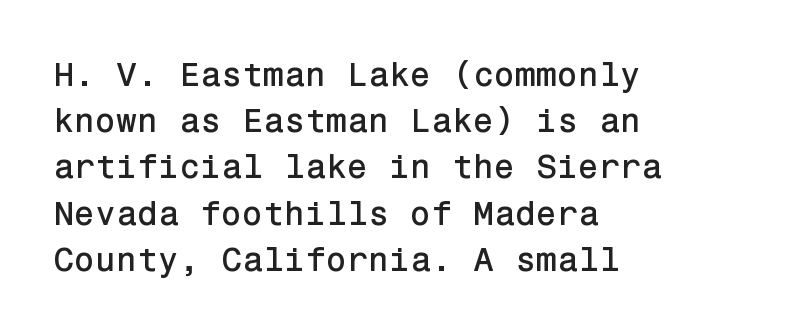
The strip under each line holds only bare page. What stands out about the letter spacing? Nothing — it is the standard amount. Students, observe: this is what conventionally led text looks like. A classic flush-left, rag-right setting is used for this passage. Posture: upright roman. This sample uses a sans-serif face.
